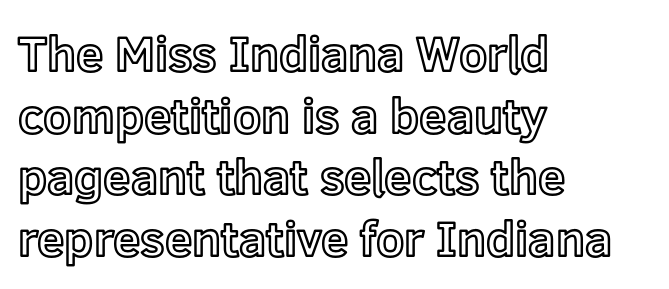
The space between consecutive lines is moderate. There is no visible air inserted between adjacent glyphs. The passage shown is not underscored anywhere. The font's upright variant was chosen for this text.
